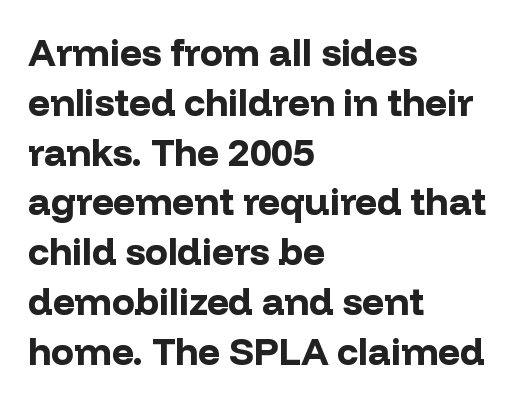
The designer left line spacing at the default. Compared with typical body copy, the letter spacing here is the same. Notice how the passage keeps a crisp vertical edge on the left only. Typesetter's note: full bold, strokes at maximum text heaviness. These lines are rendered in a variable-pitch font. The font's upright variant was chosen for this text.
